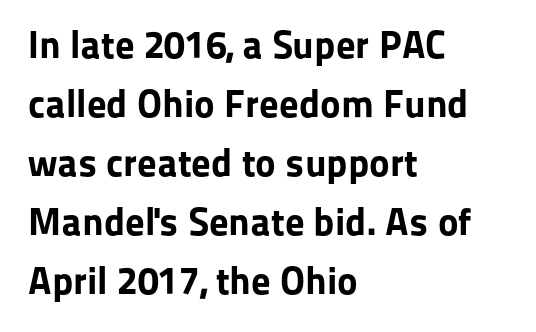
Vertical strokes here are truly vertical. Words float on clear page, feet unadorned. A typesetter would call this proportional, since set widths differ per character. Successive baselines arrive at the customary interval.
